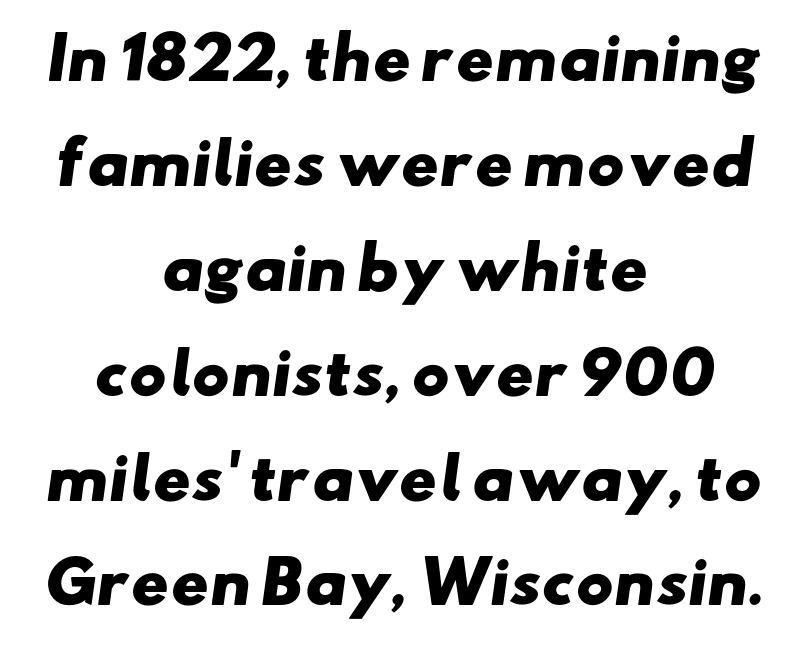
Q: Is the text bold? A: Yes.
Q: Is the typeface a serif or a sans-serif typeface? A: Sans-serif.
Q: Is the text underlined? A: No.
Q: How is the paragraph aligned? A: Centered.
Q: Is the spacing between letters normal or unusually wide? A: Normal.
Q: Width (condensed, normal, or wide)? A: Wide.
Q: Stroke contrast? A: Low.
Q: x-height? A: Small.
Q: Monospaced? A: No.
